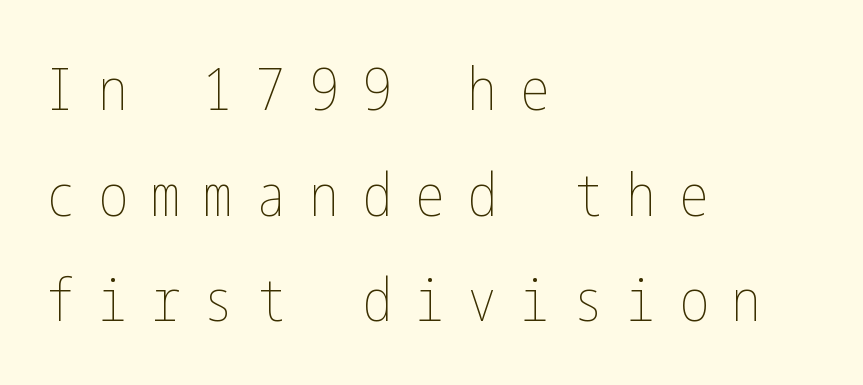
Q: Is the text bold? A: No.
Q: Is the text italic (slanted)? A: No, it is upright.
Q: Is the text underlined? A: No.
Q: How is the paragraph aligned? A: Left-aligned.
Q: Is the spacing between letters normal or unusually wide? A: Unusually wide.
Q: Width (condensed, normal, or wide)? A: Condensed.
Q: Stroke contrast? A: Low.
Q: x-height? A: Medium.
